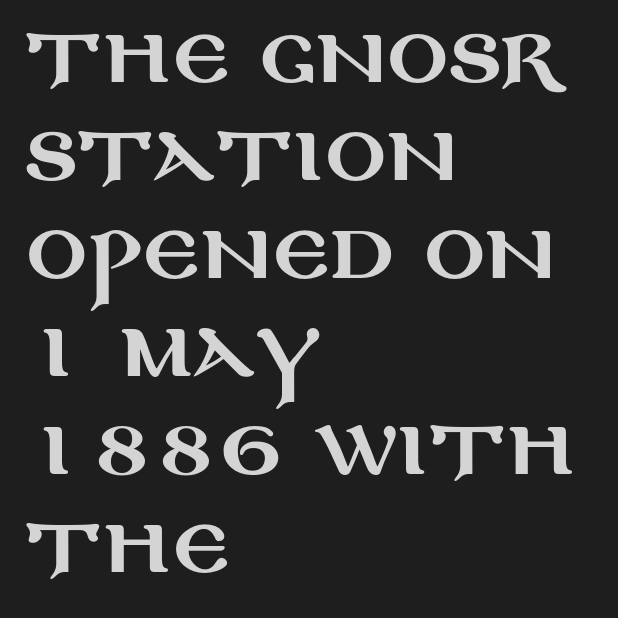
The image shows 76 px wide sans-serif type, upright; set left-aligned, normal line spacing (1.29x), normal letter spacing, not underlined; medium stroke contrast and a large x-height.
